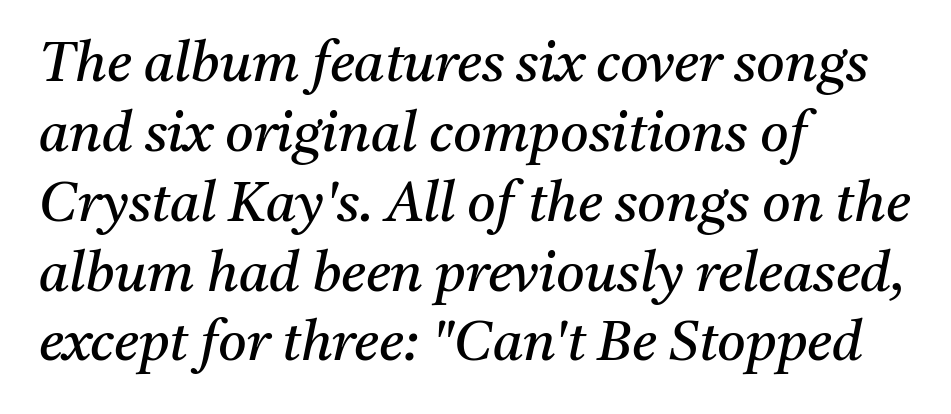
The image shows 55 px regular-weight serif type, italic (leaning right); set left-aligned, normal line spacing (1.27x), normal letter spacing, not underlined; medium stroke contrast and a medium x-height.
